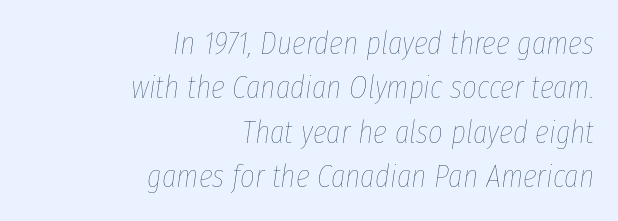
{"italic": "yes", "lean": "right", "slant_degrees": 8, "bold": "no", "weight": "thin", "width": "condensed", "stroke_contrast": "low", "x_height": "medium", "monospaced": "no", "underline": "no", "align": "right", "line_spacing": "normal", "line_spacing_ratio": 1.39, "letter_spacing": "normal", "letter_spacing_em": 0.0, "glyph_px": 32}
